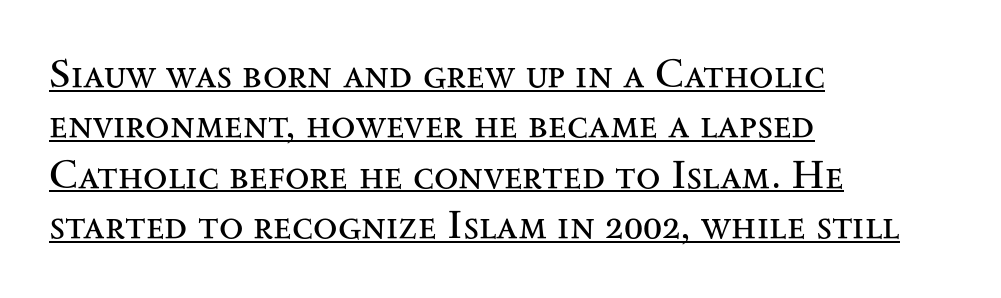
Q: Is the text bold? A: No.
Q: Is the text italic (slanted)? A: No, it is upright.
Q: Is the typeface a serif or a sans-serif typeface? A: Serif.
Q: Is the text underlined? A: Yes.
Q: How is the paragraph aligned? A: Left-aligned.
Q: Is the spacing between letters normal or unusually wide? A: Normal.
Q: Is the spacing between lines tight, normal or loose? A: Normal.
Q: Width (condensed, normal, or wide)? A: Wide.
Q: Stroke contrast? A: Medium.
Q: x-height? A: Small.
Q: Monospaced? A: No.
